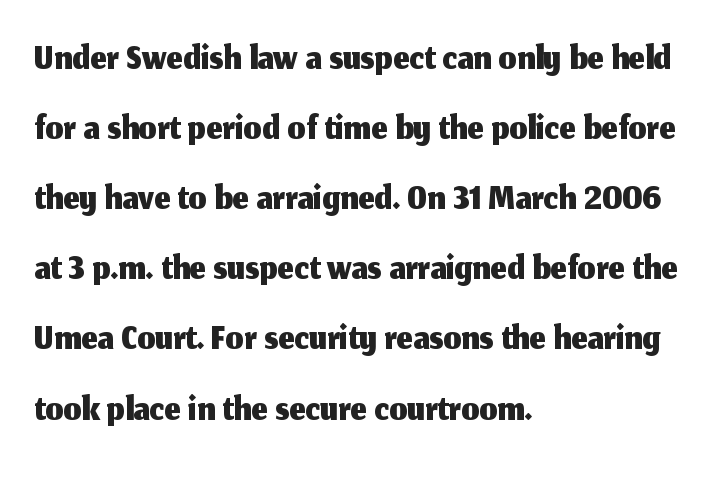
Q: Is the text italic (slanted)? A: No, it is upright.
Q: Is the typeface a serif or a sans-serif typeface? A: Sans-serif.
Q: Is the text underlined? A: No.
Q: How is the paragraph aligned? A: Left-aligned.
Q: Is the spacing between letters normal or unusually wide? A: Normal.
Q: Width (condensed, normal, or wide)? A: Normal.
Q: Stroke contrast? A: Medium.
Q: x-height? A: Medium.
Q: Monospaced? A: No.
